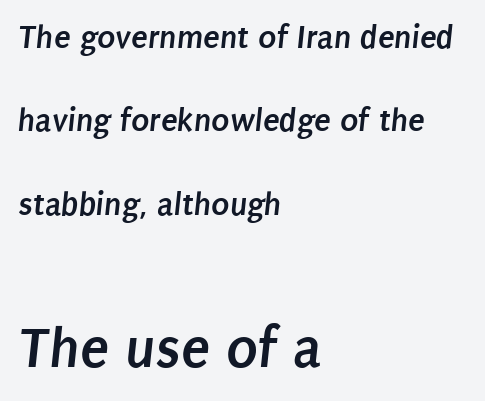
The image shows 59 px semibold, condensed sans-serif type; set left-aligned, loose line spacing (2.45x), normal letter spacing, not underlined; the second (bottom) block is 1.74x larger; low stroke contrast and a large x-height.
